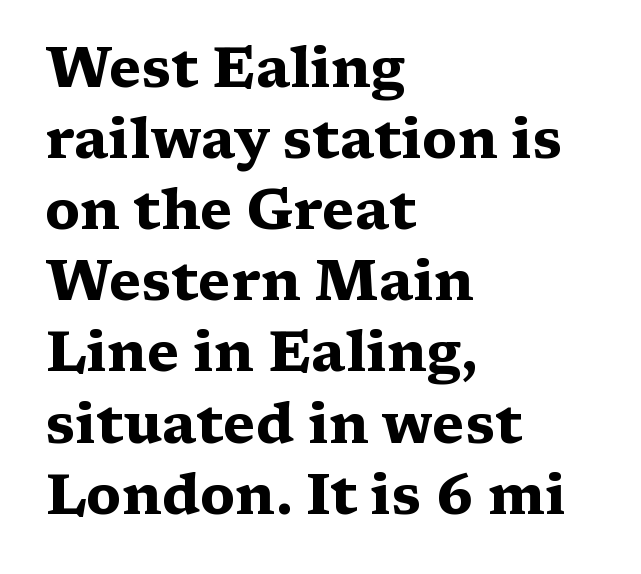
{"serif": "yes", "italic": "no", "bold": "yes", "weight": "heavy", "width": "wide", "stroke_contrast": "medium", "x_height": "medium", "monospaced": "no", "underline": "no", "align": "left", "line_spacing": "normal", "line_spacing_ratio": 1.27, "letter_spacing": "normal", "letter_spacing_em": 0.0, "glyph_px": 56}
